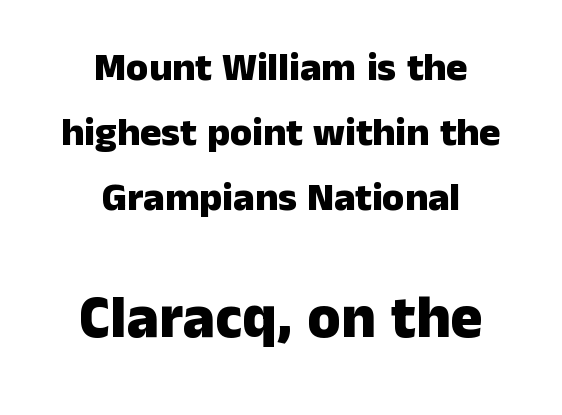
{"serif": "no", "italic": "no", "bold": "yes", "weight": "heavy", "width": "normal", "stroke_contrast": "low", "x_height": "medium", "monospaced": "no", "underline": "no", "align": "center", "line_spacing": "normal", "line_spacing_ratio": 1.62, "letter_spacing": "normal", "letter_spacing_em": 0.0, "larger_block": "second", "size_ratio": 1.5, "glyph_px": 60}
